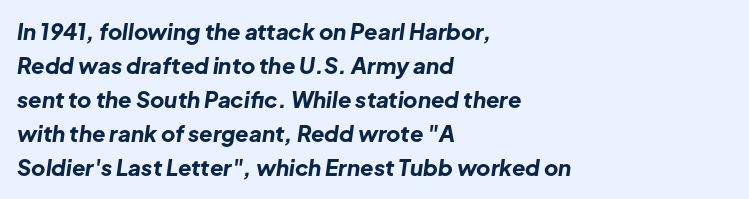
{"italic": "yes", "lean": "right", "slant_degrees": 8, "bold": "yes", "underline": "no", "align": "left", "line_spacing": "normal", "line_spacing_ratio": 1.55, "letter_spacing": "normal", "letter_spacing_em": 0.0, "glyph_px": 22}
